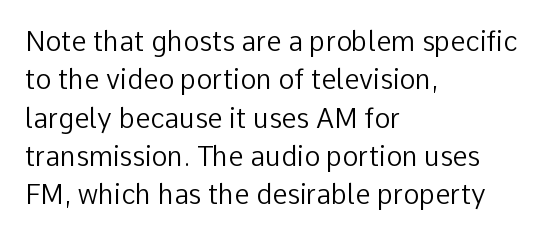
Every row of glyphs begins at an identical x-position on the left. A roman cut, with each character standing at attention. Does the leading feel generous? No, just average. The tracking reads as untouched default to a designer's eye.
